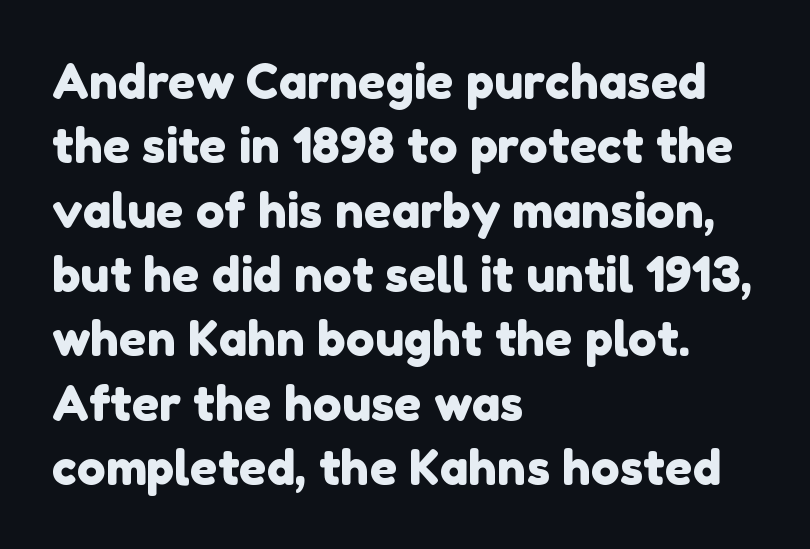
Q: Is the typeface a serif or a sans-serif typeface? A: Sans-serif.
Q: Is the text underlined? A: No.
Q: How is the paragraph aligned? A: Left-aligned.
Q: Is the spacing between letters normal or unusually wide? A: Normal.
Q: Is the spacing between lines tight, normal or loose? A: Normal.
Q: Width (condensed, normal, or wide)? A: Normal.
Q: Stroke contrast? A: Low.
Q: x-height? A: Medium.
Q: Monospaced? A: No.
